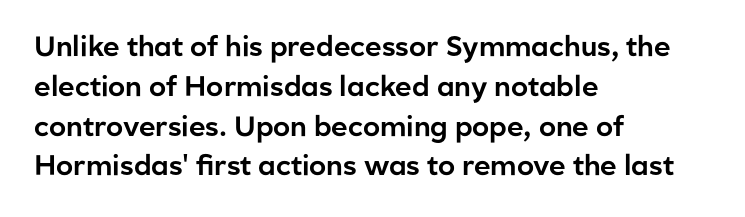
Q: Is the text italic (slanted)? A: No, it is upright.
Q: Is the typeface a serif or a sans-serif typeface? A: Sans-serif.
Q: Is the text underlined? A: No.
Q: How is the paragraph aligned? A: Left-aligned.
Q: Is the spacing between letters normal or unusually wide? A: Normal.
Q: Is the spacing between lines tight, normal or loose? A: Normal.
Q: Width (condensed, normal, or wide)? A: Normal.
Q: Stroke contrast? A: Low.
Q: x-height? A: Medium.
Q: Monospaced? A: No.
